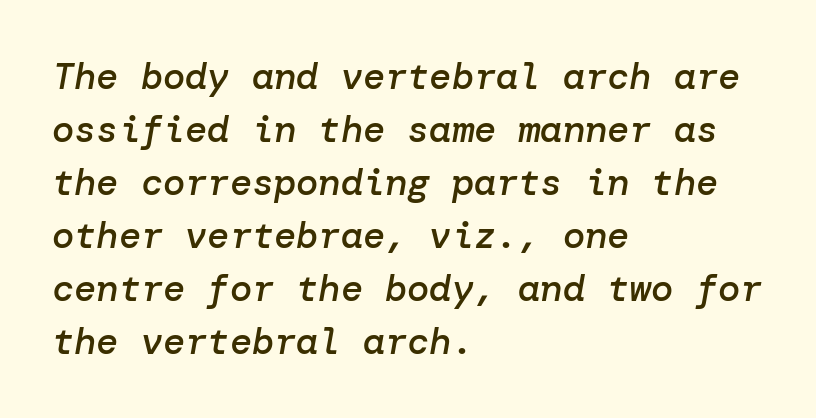
{"italic": "yes", "lean": "right", "slant_degrees": 10, "bold": "semi", "weight": "semibold", "width": "normal", "stroke_contrast": "low", "x_height": "medium", "underline": "no", "align": "left", "line_spacing": "normal", "line_spacing_ratio": 1.43, "letter_spacing": "normal", "letter_spacing_em": 0.0, "glyph_px": 37}
